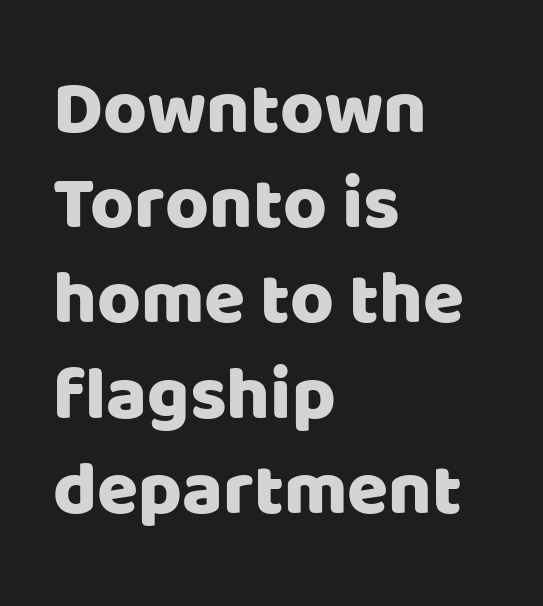
Regular leading. Nobody drew a line under any word here. Nothing sits at the stroke ends, so this counts as sans-serif. Which margin do the lines hug? The left one — the right edge is uneven.
